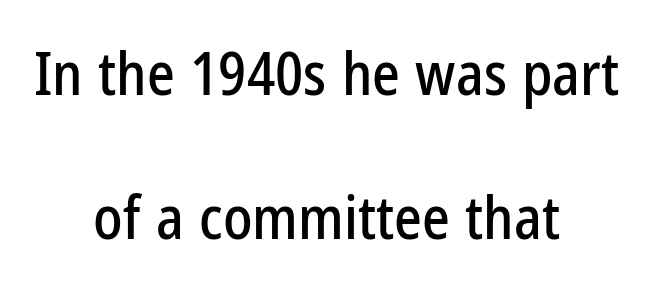
The image shows 59 px condensed sans-serif type, upright; set centered, loose line spacing (2.44x), normal letter spacing, not underlined; low stroke contrast and a medium x-height.
